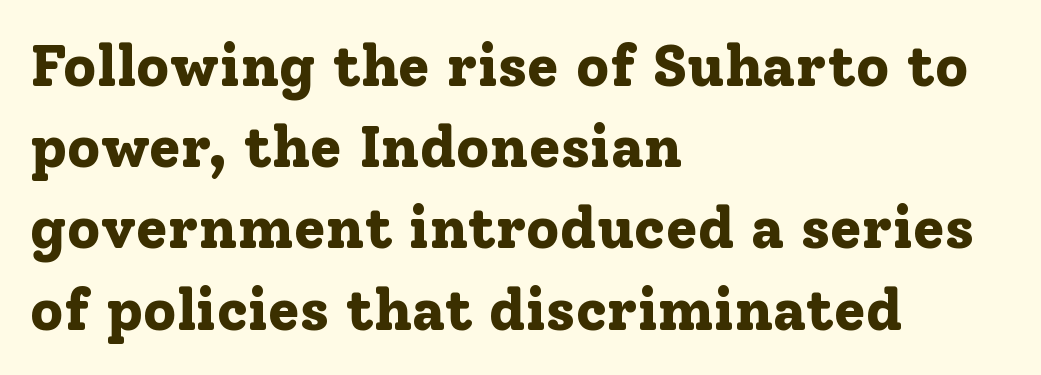
Is this a fixed-width face? No — the glyphs have proportional, varying widths. The rendering shows small feet on the letterforms — a serif design. Is the type bold? Yes — the strokes are clearly thick and heavy. In terms of posture, this sample is upright. Plain, unruled lines of type. One-word summary of the alignment: left.
